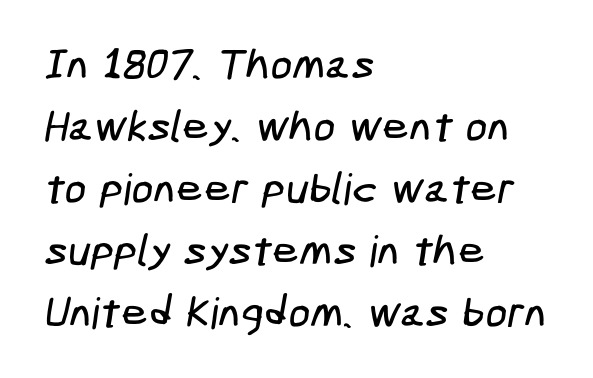
Q: Is the typeface a serif or a sans-serif typeface? A: Sans-serif.
Q: Is the text underlined? A: No.
Q: How is the paragraph aligned? A: Left-aligned.
Q: Is the spacing between letters normal or unusually wide? A: Normal.
Q: Is the spacing between lines tight, normal or loose? A: Normal.
Q: Width (condensed, normal, or wide)? A: Condensed.
Q: Stroke contrast? A: Low.
Q: x-height? A: Medium.
